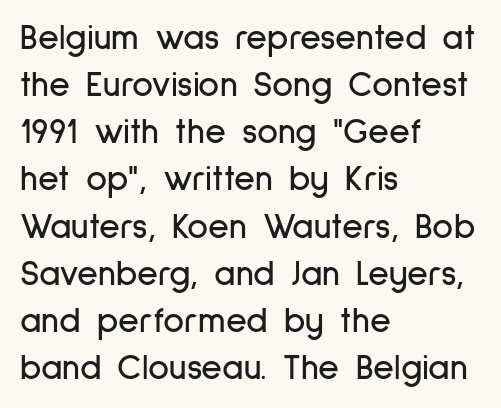
Q: Is the text italic (slanted)? A: No, it is upright.
Q: Is the typeface a serif or a sans-serif typeface? A: Sans-serif.
Q: Is the text underlined? A: No.
Q: How is the paragraph aligned? A: Left-aligned.
Q: Is the spacing between letters normal or unusually wide? A: Normal.
Q: Is the spacing between lines tight, normal or loose? A: Normal.
Q: Width (condensed, normal, or wide)? A: Condensed.
Q: Stroke contrast? A: Low.
Q: x-height? A: Medium.
Q: Monospaced? A: No.
